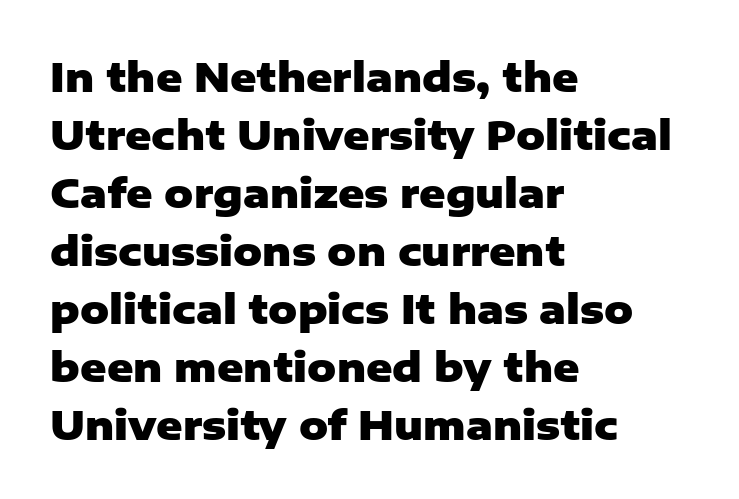
Compared with typical paragraphs, the rows here are spaced about the same. Nope, no serifs anywhere on these letters. Which margin do the lines hug? The left one — the right edge is uneven. Heavy, bold letterforms.
